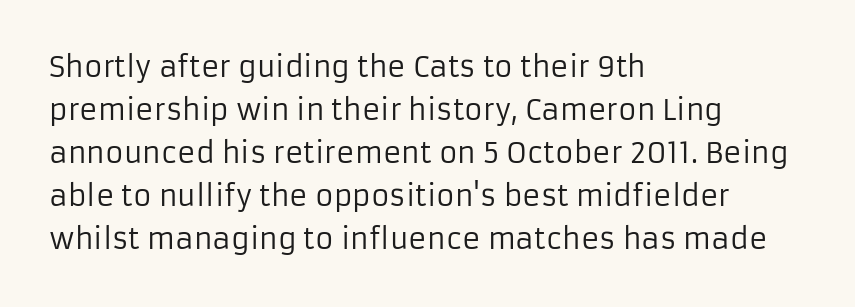
These lines were composed using upright roman letters. Stems and bowls with no extra thickness — not bold. The space between consecutive lines is moderate. What kind of face is this? One without serifs — a sans.
